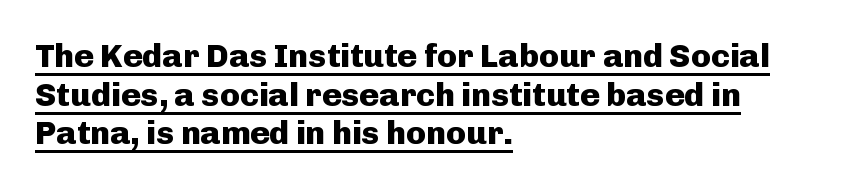
The image shows 33 px heavy sans-serif type, upright; set left-aligned, line spacing 1.17x, normal letter spacing, underlined; low stroke contrast and a medium x-height.
